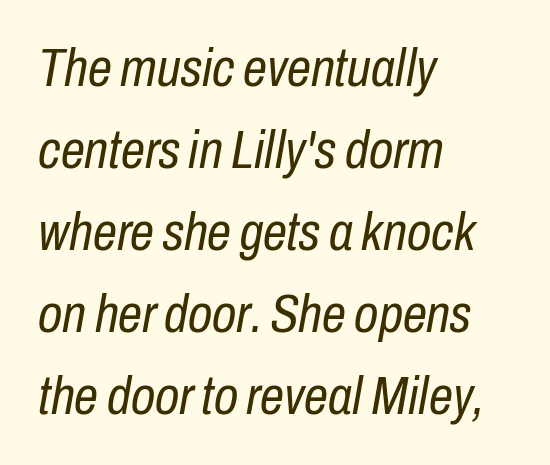
{"italic": "yes", "lean": "right", "slant_degrees": 10, "bold": "no", "weight": "regular", "width": "condensed", "stroke_contrast": "low", "x_height": "medium", "monospaced": "no", "underline": "no", "align": "left", "line_spacing": "normal", "line_spacing_ratio": 1.52, "letter_spacing": "normal", "letter_spacing_em": 0.0, "glyph_px": 54}
